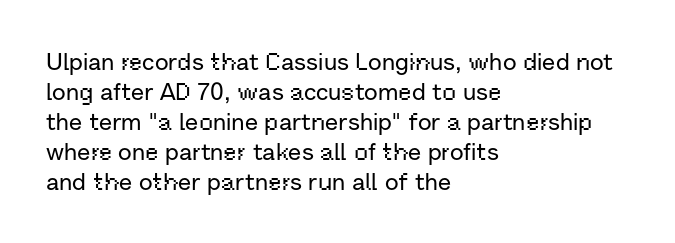
The lines in this sample share a left origin and differ only in where they stop. Tracking here is standard; glyphs follow each other at the usual distance. How would I describe the line gaps? Plain and ordinary. You can tell it's not italic because the verticals are truly vertical.
